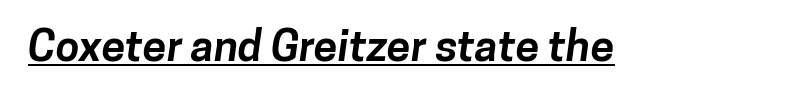
{"serif": "no", "bold": "yes", "weight": "bold", "width": "normal", "stroke_contrast": "low", "x_height": "medium", "monospaced": "no", "underline": "yes", "letter_spacing": "normal", "letter_spacing_em": 0.0, "glyph_px": 43}
